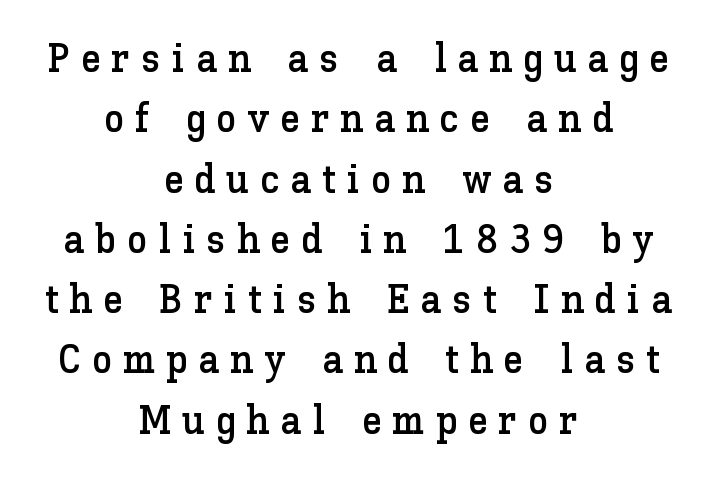
In terms of posture, this sample is upright. Letters rest on an invisible, unmarked baseline. The rendering uses natural spacing where letterforms have individual widths. The letterforms stand isolated, each surrounded by extra space. Horizontal bands of white between lines are of average thickness. The whitespace from short lines is split evenly between both sides.
